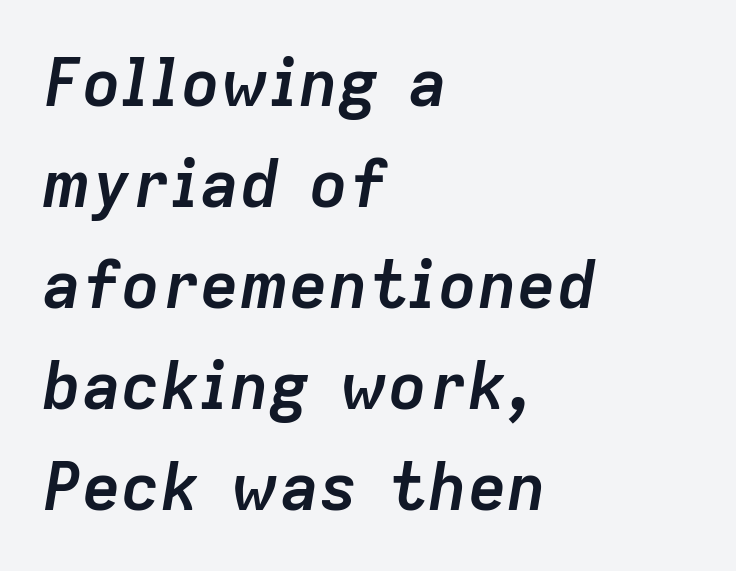
The image shows 66 px semibold type, italic (leaning right); set left-aligned, normal line spacing (1.53x), normal letter spacing, not underlined; low stroke contrast and a medium x-height.
